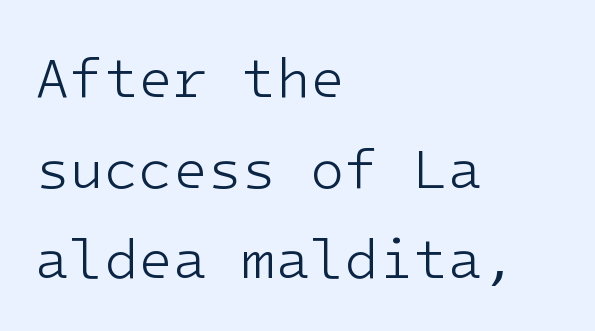
Weight: regular or lighter. Upright lettering throughout. Each row of text sits above clean, open space. Serif or sans? Sans — the stroke terminals are bare. The lines are quadded left. Does the leading feel generous? No, just average.
